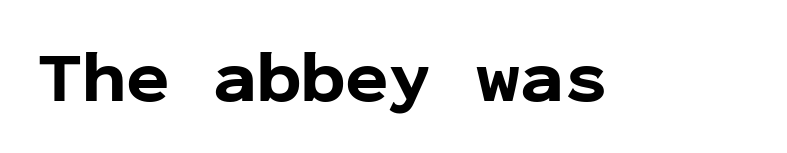
{"serif": "no", "italic": "no", "bold": "yes", "weight": "bold", "width": "normal", "stroke_contrast": "low", "x_height": "medium", "monospaced": "yes", "underline": "no", "letter_spacing": "normal", "letter_spacing_em": 0.0, "glyph_px": 73}
